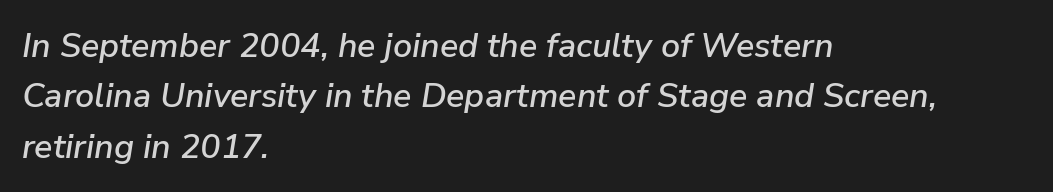
Q: Is the text italic (slanted)? A: Yes, it leans right by about 9 degrees.
Q: Is the text underlined? A: No.
Q: How is the paragraph aligned? A: Left-aligned.
Q: Is the spacing between letters normal or unusually wide? A: Normal.
Q: Is the spacing between lines tight, normal or loose? A: Normal.
Q: Width (condensed, normal, or wide)? A: Normal.
Q: Stroke contrast? A: Low.
Q: x-height? A: Medium.
Q: Monospaced? A: No.
